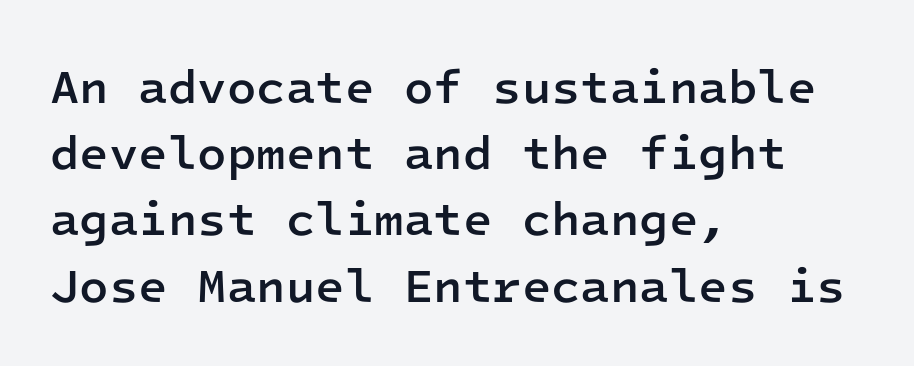
The tracking reads as untouched default to a designer's eye. Are there feet on the stems? There aren't — it's a sans. Whoever set this chose a conventional vertical rhythm. Descenders hang freely into open space.
